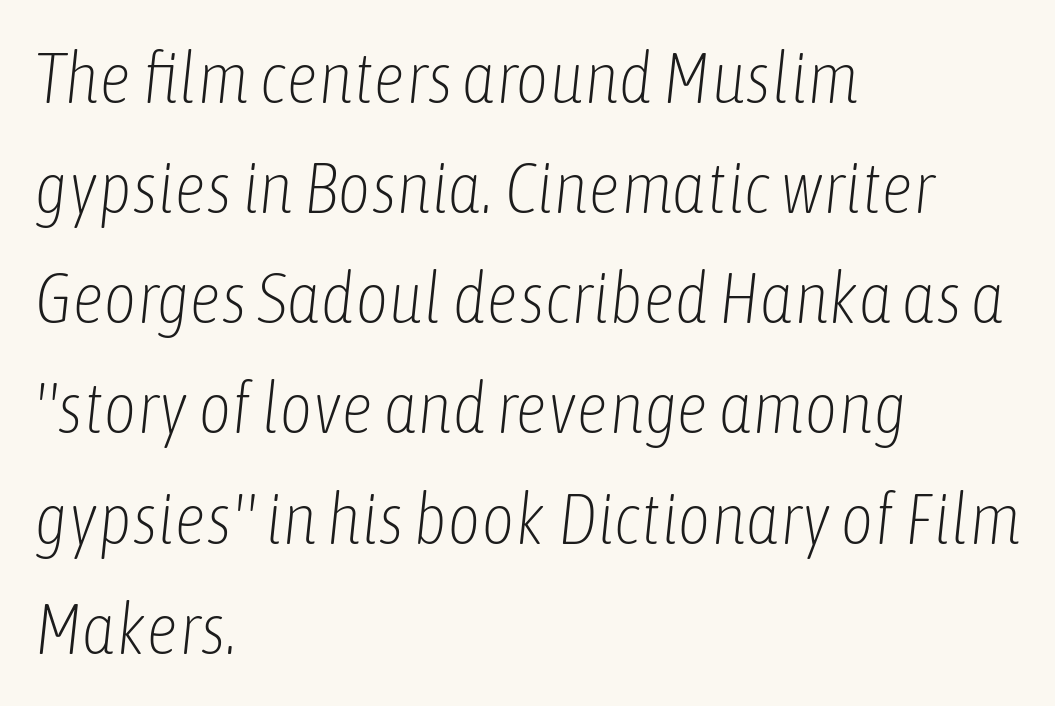
The image shows 72 px light, condensed type, italic (leaning right); set left-aligned, normal line spacing (1.53x), normal letter spacing, not underlined; low stroke contrast and a medium x-height.
